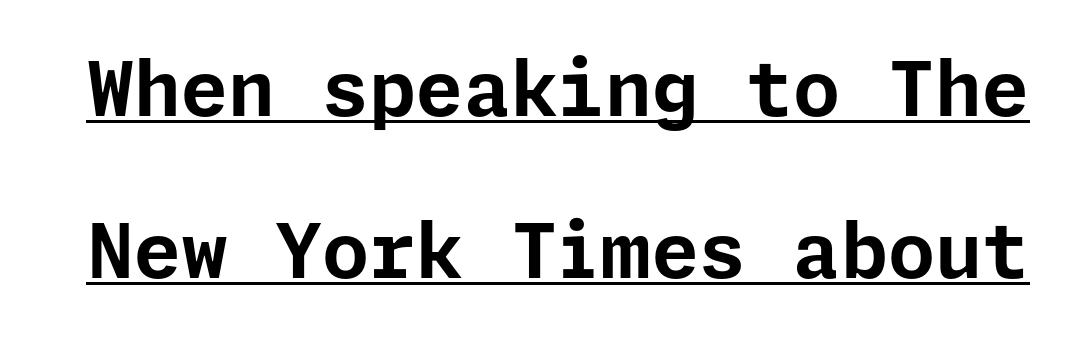
The image shows 76 px bold sans-serif type, upright; set loose line spacing (2.13x), normal letter spacing, underlined; low stroke contrast and a medium x-height.
